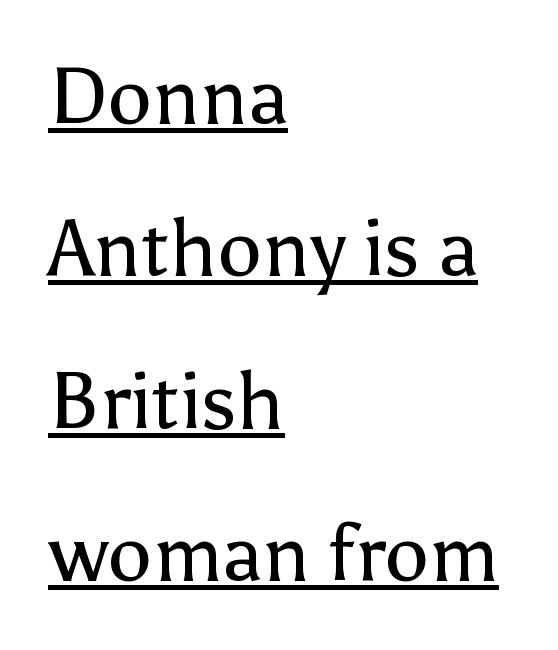
The image shows 79 px regular-weight sans-serif type, upright; set left-aligned, loose line spacing (1.93x), normal letter spacing, underlined; low stroke contrast and a medium x-height.
